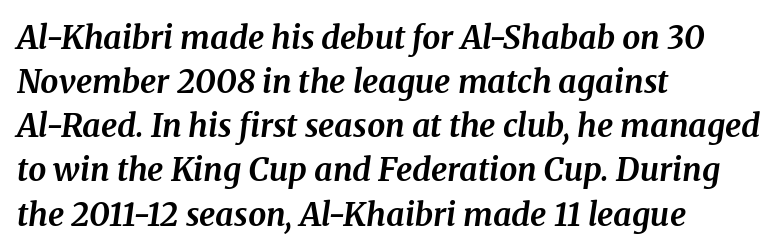
Q: Is the text bold? A: Yes.
Q: Is the text italic (slanted)? A: Yes, it leans right by about 8 degrees.
Q: Is the typeface a serif or a sans-serif typeface? A: Serif.
Q: Is the text underlined? A: No.
Q: How is the paragraph aligned? A: Left-aligned.
Q: Is the spacing between letters normal or unusually wide? A: Normal.
Q: Is the spacing between lines tight, normal or loose? A: Normal.
Q: Width (condensed, normal, or wide)? A: Normal.
Q: Stroke contrast? A: Medium.
Q: x-height? A: Medium.
Q: Monospaced? A: No.
